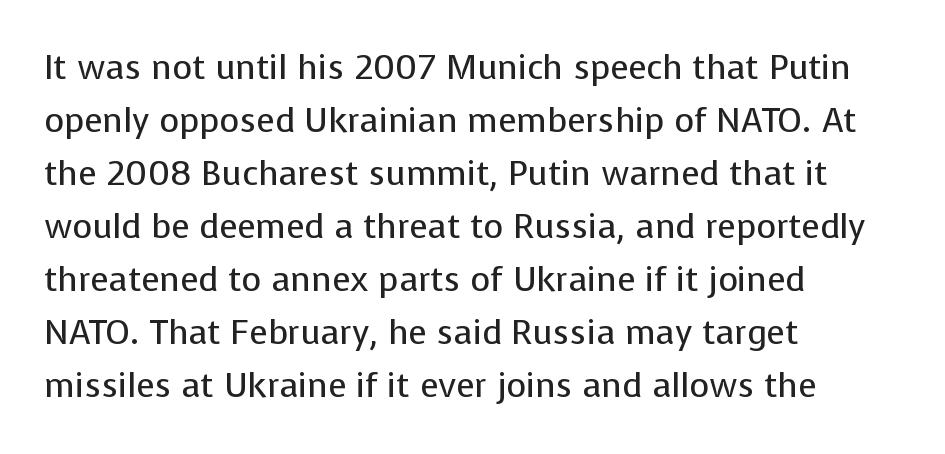
Q: Is the text bold? A: No.
Q: Is the text italic (slanted)? A: No, it is upright.
Q: Is the typeface a serif or a sans-serif typeface? A: Sans-serif.
Q: Is the text underlined? A: No.
Q: How is the paragraph aligned? A: Left-aligned.
Q: Is the spacing between letters normal or unusually wide? A: Normal.
Q: Is the spacing between lines tight, normal or loose? A: Normal.
Q: Width (condensed, normal, or wide)? A: Normal.
Q: Stroke contrast? A: Low.
Q: x-height? A: Medium.
Q: Monospaced? A: No.
